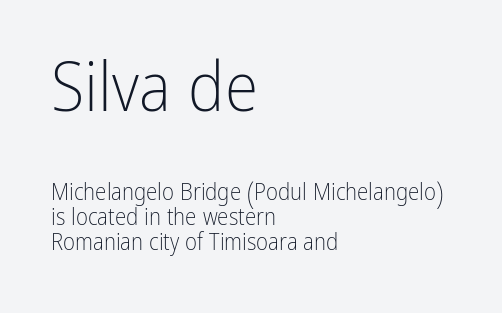
{"serif": "no", "italic": "no", "bold": "no", "weight": "light", "width": "condensed", "stroke_contrast": "low", "x_height": "medium", "monospaced": "no", "underline": "no", "align": "left", "line_spacing": "tight", "line_spacing_ratio": 1.09, "letter_spacing": "normal", "letter_spacing_em": 0.0, "larger_block": "first", "size_ratio": 2.96, "glyph_px": 68}
